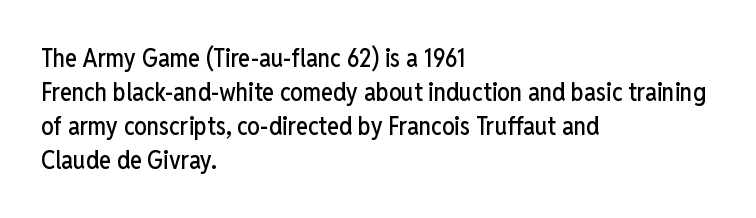
Q: Is the text italic (slanted)? A: No, it is upright.
Q: Is the text underlined? A: No.
Q: How is the paragraph aligned? A: Left-aligned.
Q: Is the spacing between letters normal or unusually wide? A: Normal.
Q: Is the spacing between lines tight, normal or loose? A: Normal.
